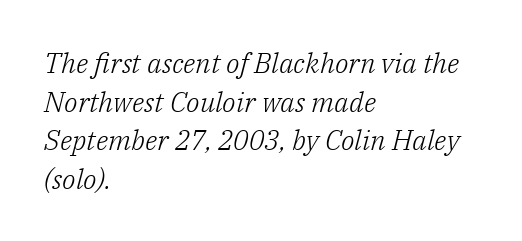
Each letter's strokes conclude with small projecting serifs. Compared with a typical body face, this is equally light or lighter still. Designer's note — italics engaged. The strip under each line holds only bare page. Honestly, the row spacing looks completely unremarkable. Varying glyph widths throughout — classic text-font behaviour.
